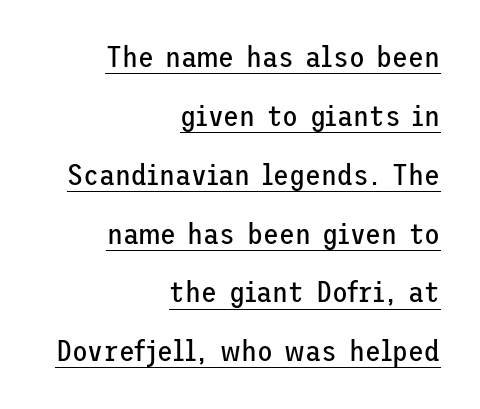
{"serif": "no", "italic": "no", "bold": "no", "weight": "regular", "width": "normal", "stroke_contrast": "low", "x_height": "medium", "underline": "yes", "align": "right", "line_spacing": "loose", "line_spacing_ratio": 2.03, "letter_spacing": "normal", "letter_spacing_em": 0.0, "glyph_px": 29}
